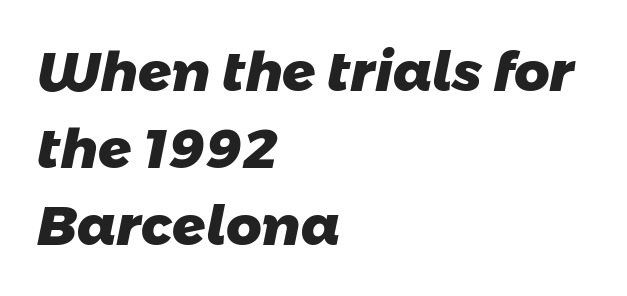
The image shows 55 px heavy sans-serif type; set left-aligned, normal line spacing (1.4x), normal letter spacing, not underlined; low stroke contrast and a medium x-height.
